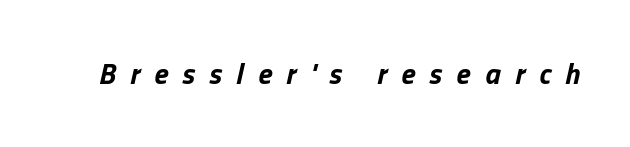
{"italic": "yes", "lean": "right", "slant_degrees": 13, "bold": "yes", "weight": "bold", "width": "normal", "stroke_contrast": "low", "x_height": "medium", "monospaced": "no", "underline": "no", "letter_spacing": "wide", "letter_spacing_em": 0.5, "glyph_px": 29}
